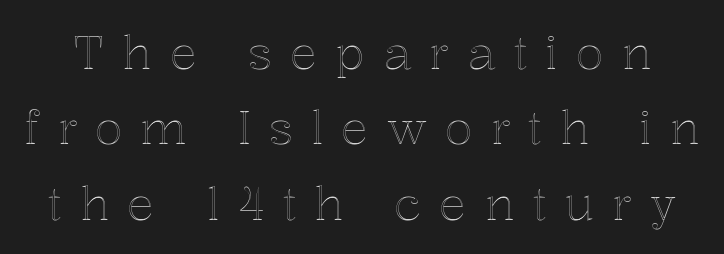
The image shows 46 px text type, upright; set normal line spacing (1.64x), unusually wide letter spacing (+0.39 em), not underlined; a medium x-height.
